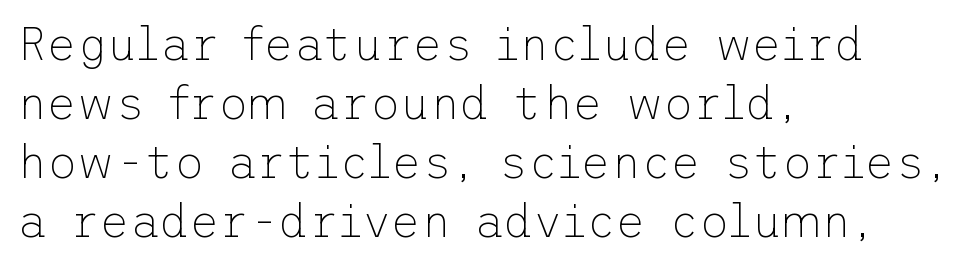
{"serif": "no", "italic": "no", "bold": "no", "weight": "thin", "width": "normal", "stroke_contrast": "low", "x_height": "medium", "underline": "no", "align": "left", "line_spacing": "normal", "line_spacing_ratio": 1.28, "letter_spacing": "normal", "letter_spacing_em": 0.0, "glyph_px": 46}
